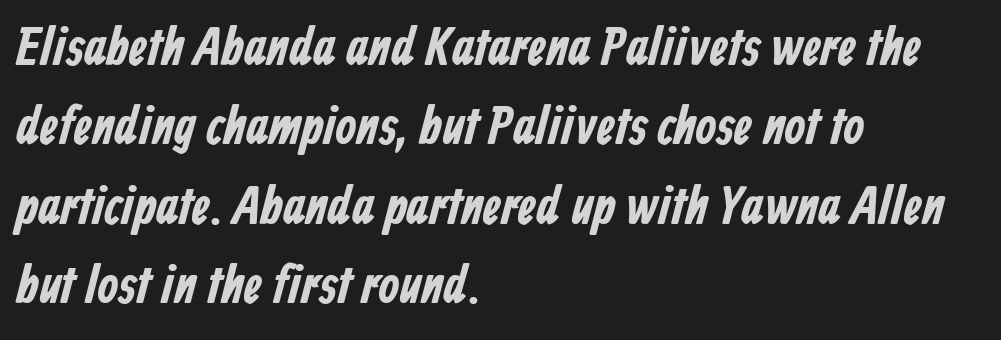
The image shows 54 px bold, condensed sans-serif type; set left-aligned, normal line spacing (1.47x), normal letter spacing, not underlined; low stroke contrast and a medium x-height.
